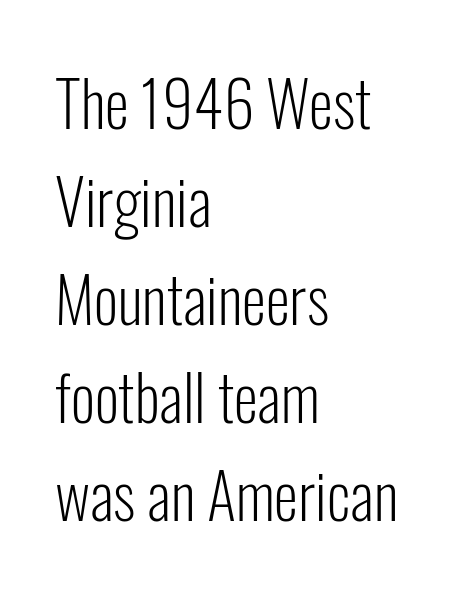
The passage shown is typed in a proportional face where columns would drift. These lines are composed in type without serifs. Weight: not bold — regular or lighter. The line texture is even and compact thanks to regular tracking. Every row of glyphs begins at an identical x-position on the left.
